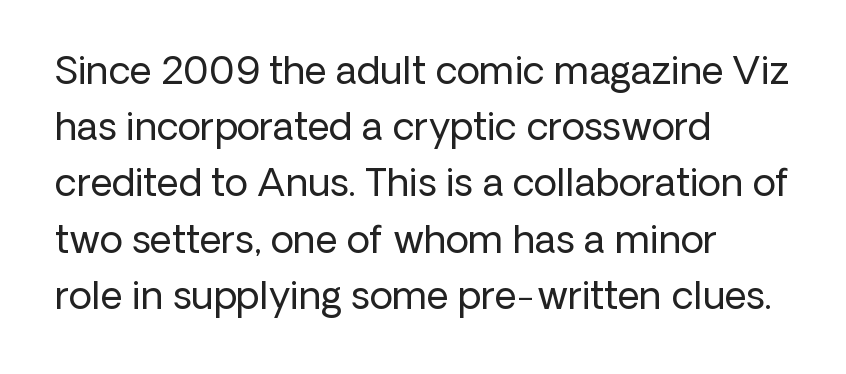
Q: Is the text bold? A: No.
Q: Is the text italic (slanted)? A: No, it is upright.
Q: Is the typeface a serif or a sans-serif typeface? A: Sans-serif.
Q: Is the text underlined? A: No.
Q: How is the paragraph aligned? A: Left-aligned.
Q: Is the spacing between letters normal or unusually wide? A: Normal.
Q: Is the spacing between lines tight, normal or loose? A: Normal.
Q: Width (condensed, normal, or wide)? A: Normal.
Q: Stroke contrast? A: Low.
Q: x-height? A: Medium.
Q: Monospaced? A: No.
